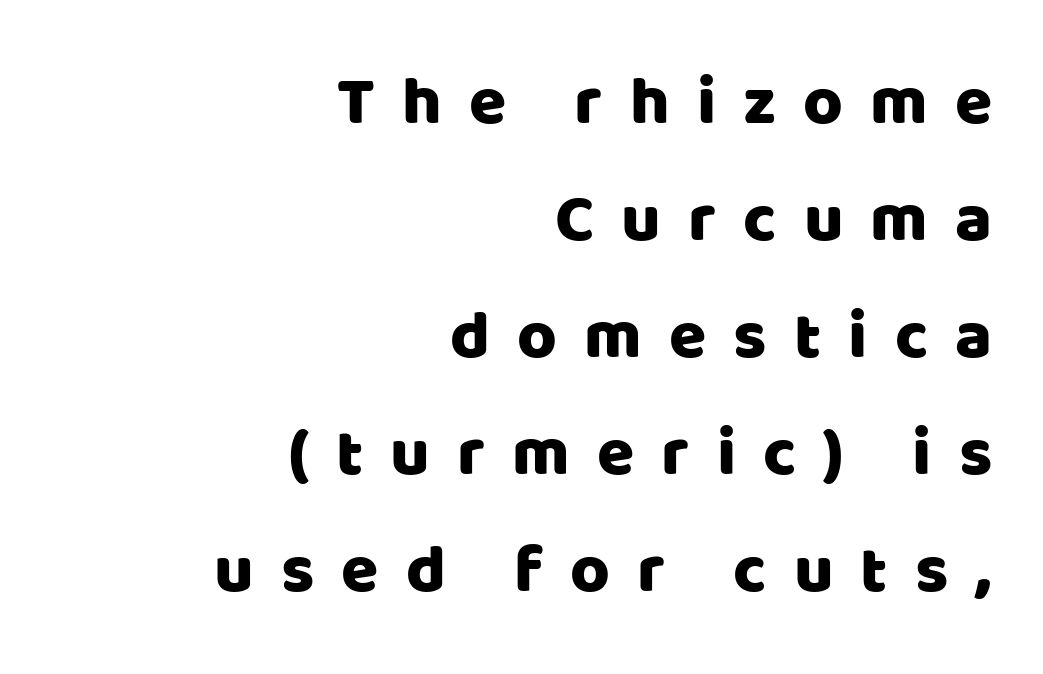
The image shows 68 px sans-serif type, upright; set right-aligned, line spacing 1.72x, unusually wide letter spacing (+0.4 em), not underlined; low stroke contrast and a large x-height.
